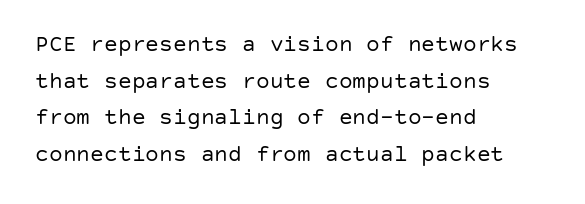
{"italic": "no", "bold": "no", "underline": "no", "align": "left", "line_spacing": "normal", "line_spacing_ratio": 1.59, "letter_spacing": "normal", "letter_spacing_em": 0.0, "glyph_px": 23}
